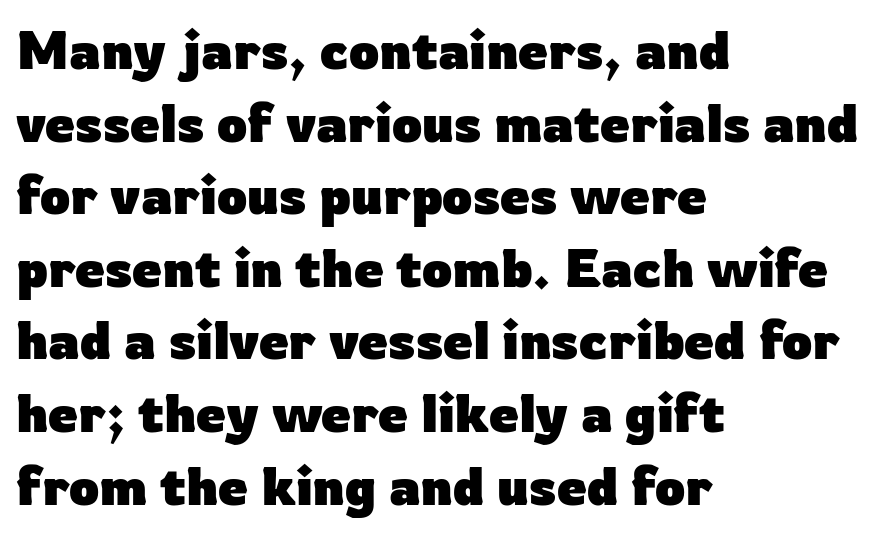
Q: Is the text bold? A: Yes.
Q: Is the text italic (slanted)? A: No, it is upright.
Q: Is the typeface a serif or a sans-serif typeface? A: Sans-serif.
Q: Is the text underlined? A: No.
Q: How is the paragraph aligned? A: Left-aligned.
Q: Is the spacing between letters normal or unusually wide? A: Normal.
Q: Is the spacing between lines tight, normal or loose? A: Normal.
Q: Width (condensed, normal, or wide)? A: Normal.
Q: Stroke contrast? A: Low.
Q: x-height? A: Medium.
Q: Monospaced? A: No.
